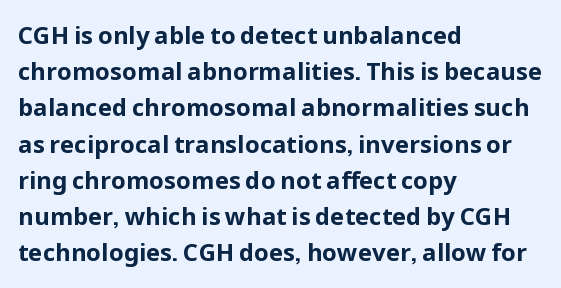
Q: Is the text bold? A: Yes.
Q: Is the text italic (slanted)? A: No, it is upright.
Q: Is the text underlined? A: No.
Q: How is the paragraph aligned? A: Left-aligned.
Q: Is the spacing between letters normal or unusually wide? A: Normal.
Q: Is the spacing between lines tight, normal or loose? A: Normal.
